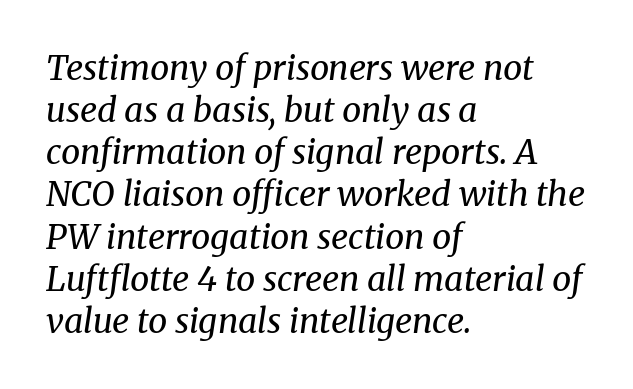
{"serif": "yes", "italic": "yes", "lean": "right", "slant_degrees": 8, "bold": "no", "weight": "regular", "width": "normal", "stroke_contrast": "medium", "x_height": "medium", "monospaced": "no", "underline": "no", "align": "left", "line_spacing_ratio": 1.24, "letter_spacing": "normal", "letter_spacing_em": 0.0, "glyph_px": 34}
